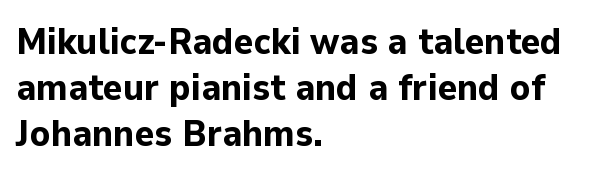
Q: Is the text bold? A: Yes.
Q: Is the text italic (slanted)? A: No, it is upright.
Q: Is the typeface a serif or a sans-serif typeface? A: Sans-serif.
Q: Is the text underlined? A: No.
Q: How is the paragraph aligned? A: Left-aligned.
Q: Is the spacing between letters normal or unusually wide? A: Normal.
Q: Is the spacing between lines tight, normal or loose? A: Normal.
Q: Width (condensed, normal, or wide)? A: Normal.
Q: Stroke contrast? A: Low.
Q: x-height? A: Medium.
Q: Monospaced? A: No.
